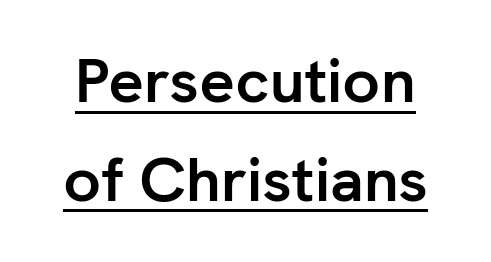
The specimen reads as upright at a glance. Glance below the letters and you will spot a drawn line. Here the glyphs are tracked normally, forming tight word shapes. A typesetter would label this face a sans. A dark, heavy texture on the line: the type is bold.
